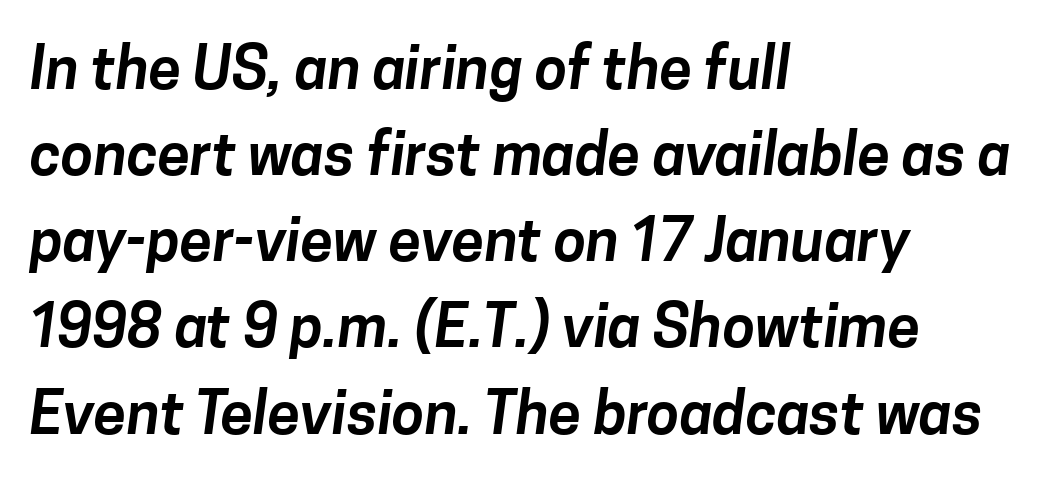
Q: Is the typeface a serif or a sans-serif typeface? A: Sans-serif.
Q: Is the text underlined? A: No.
Q: How is the paragraph aligned? A: Left-aligned.
Q: Is the spacing between letters normal or unusually wide? A: Normal.
Q: Is the spacing between lines tight, normal or loose? A: Normal.
Q: Width (condensed, normal, or wide)? A: Normal.
Q: Stroke contrast? A: Low.
Q: x-height? A: Medium.
Q: Monospaced? A: No.
